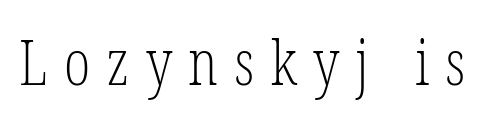
Q: Is the text bold? A: No.
Q: Is the text italic (slanted)? A: No, it is upright.
Q: Is the typeface a serif or a sans-serif typeface? A: Serif.
Q: Is the text underlined? A: No.
Q: Is the spacing between letters normal or unusually wide? A: Unusually wide.
Q: Width (condensed, normal, or wide)? A: Condensed.
Q: Stroke contrast? A: Low.
Q: x-height? A: Medium.
Q: Monospaced? A: No.
